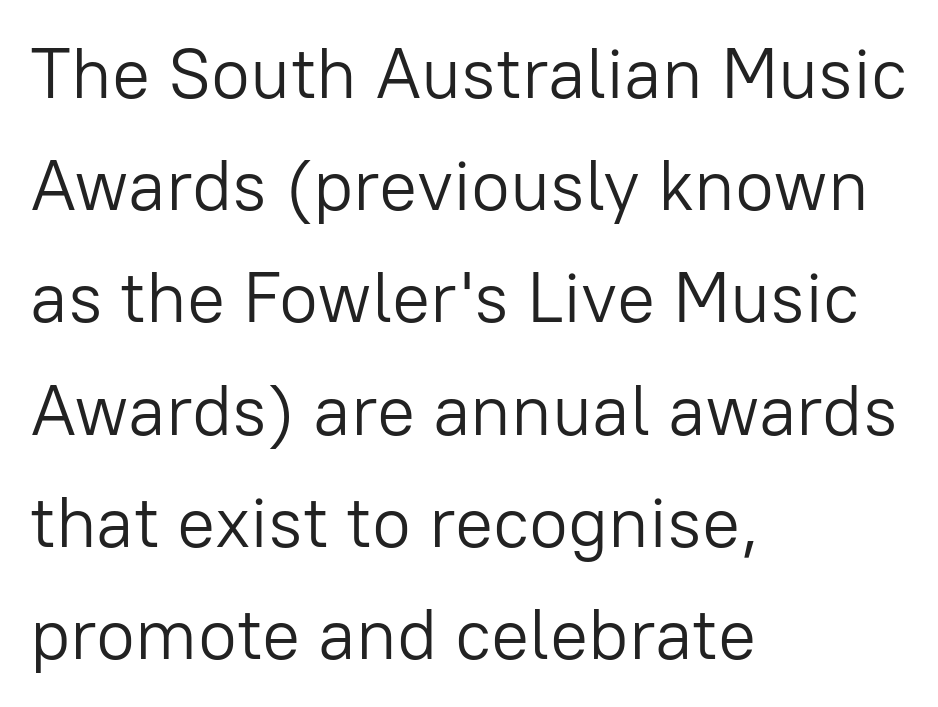
Q: Is the text bold? A: No.
Q: Is the text italic (slanted)? A: No, it is upright.
Q: Is the typeface a serif or a sans-serif typeface? A: Sans-serif.
Q: Is the text underlined? A: No.
Q: How is the paragraph aligned? A: Left-aligned.
Q: Is the spacing between letters normal or unusually wide? A: Normal.
Q: Is the spacing between lines tight, normal or loose? A: Normal.
Q: Width (condensed, normal, or wide)? A: Normal.
Q: Stroke contrast? A: Low.
Q: x-height? A: Medium.
Q: Monospaced? A: No.
